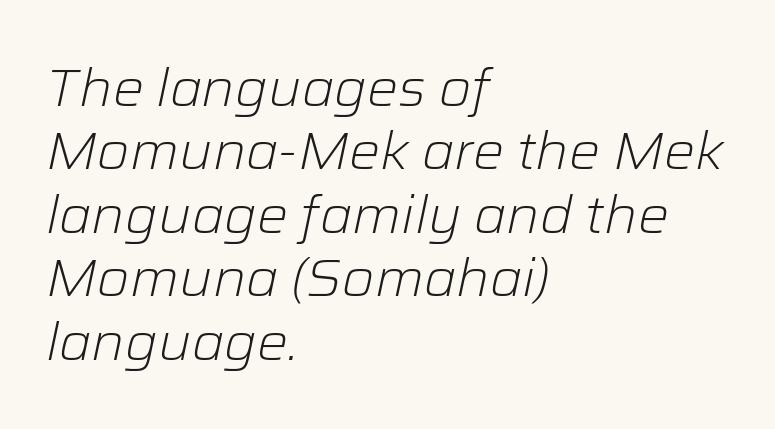
Q: Is the text bold? A: No.
Q: Is the text italic (slanted)? A: Yes, it leans right by about 12 degrees.
Q: Is the text underlined? A: No.
Q: How is the paragraph aligned? A: Left-aligned.
Q: Is the spacing between letters normal or unusually wide? A: Normal.
Q: Width (condensed, normal, or wide)? A: Normal.
Q: Stroke contrast? A: Low.
Q: x-height? A: Medium.
Q: Monospaced? A: No.
